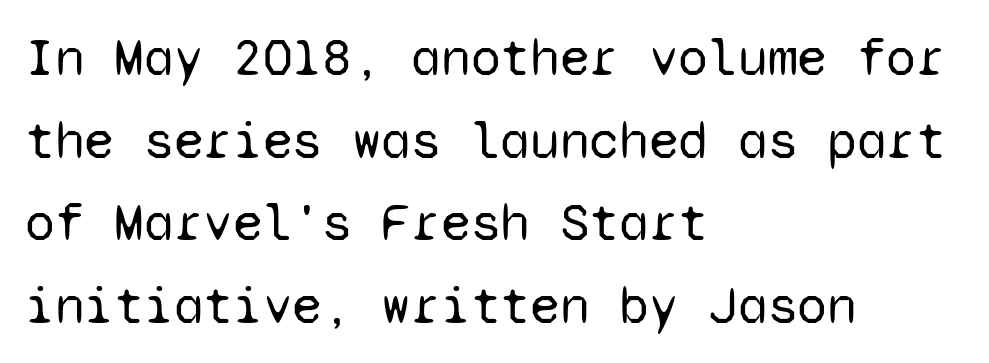
Q: Is the text bold? A: No.
Q: Is the text italic (slanted)? A: No, it is upright.
Q: Is the typeface a serif or a sans-serif typeface? A: Sans-serif.
Q: Is the text underlined? A: No.
Q: How is the paragraph aligned? A: Left-aligned.
Q: Is the spacing between letters normal or unusually wide? A: Normal.
Q: Is the spacing between lines tight, normal or loose? A: Normal.
Q: Width (condensed, normal, or wide)? A: Normal.
Q: Stroke contrast? A: Low.
Q: x-height? A: Medium.
Q: Monospaced? A: Yes.
